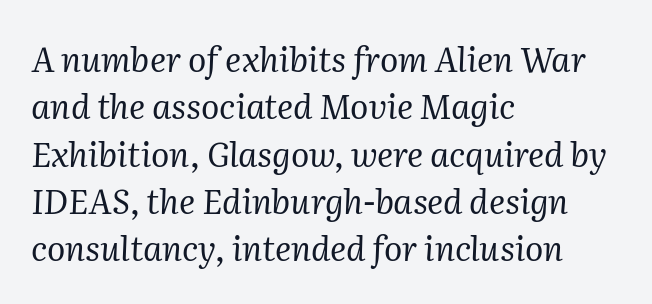
A serif font was chosen for this passage. These glyphs show unthickened strokes, regular width or finer. The face used here has a pronounced slope to its letters. This sample is left-justified, so line endings fall wherever the words run out. Standard letterfit; no display-style spreading of the glyphs. Evenly set lines give the paragraph a standard silhouette.
